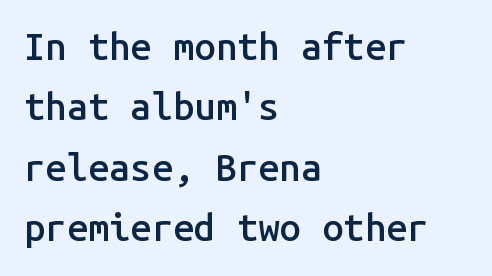
Tracking here is standard; glyphs follow each other at the usual distance. These lines are rendered in a fixed-pitch font. Honestly, there is no underline to notice here at all. Posture: vertical. Examine the stroke ends and you'll find no serifs.
